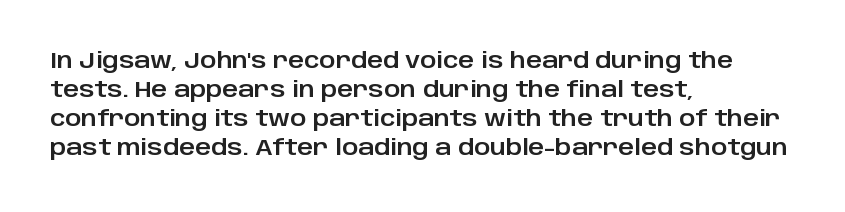
It's the straight-up-and-down kind of type. The horizontal fit of the characters is conventional and even. These lines are set flush left with a ragged right edge. Glance below the letters and you will spot only blank space.
